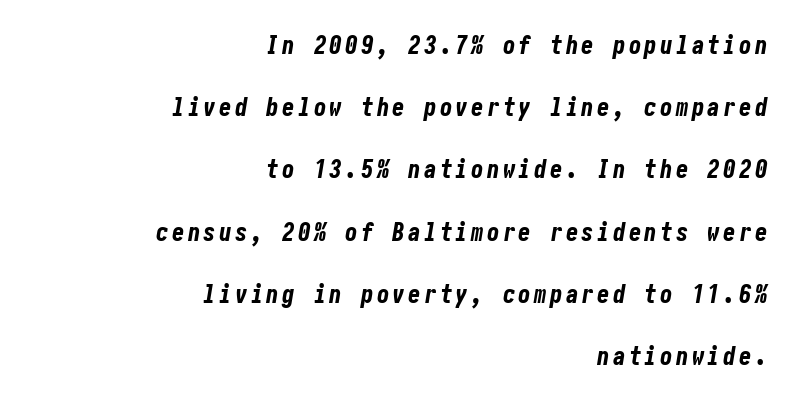
These words are printed bold, with thick strokes throughout. Underline: absent. These lines are set flush right with a ragged left edge. The passage shown stacks its lines with a broad gap. Characters are canted at an angle relative to the baseline's perpendicular.
